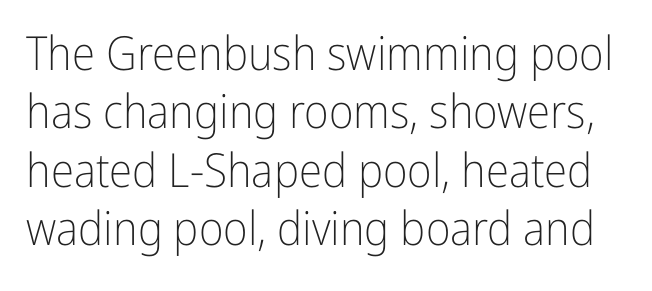
The image shows 47 px light, condensed sans-serif type, upright; set line spacing 1.24x, normal letter spacing, not underlined; low stroke contrast and a medium x-height.
